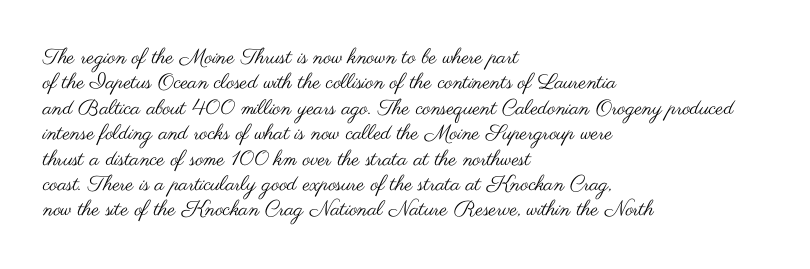
{"bold": "no", "underline": "no", "align": "left", "line_spacing_ratio": 1.21, "letter_spacing": "normal", "letter_spacing_em": 0.0, "glyph_px": 21}
